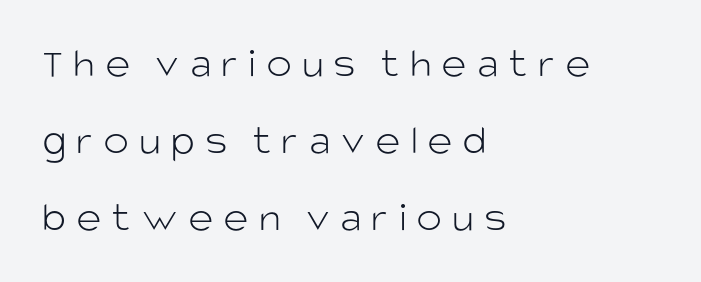
Q: Is the text bold? A: No.
Q: Is the text italic (slanted)? A: No, it is upright.
Q: Is the typeface a serif or a sans-serif typeface? A: Sans-serif.
Q: Is the text underlined? A: No.
Q: How is the paragraph aligned? A: Left-aligned.
Q: Is the spacing between letters normal or unusually wide? A: Unusually wide.
Q: Width (condensed, normal, or wide)? A: Normal.
Q: Stroke contrast? A: Low.
Q: x-height? A: Large.
Q: Monospaced? A: No.
